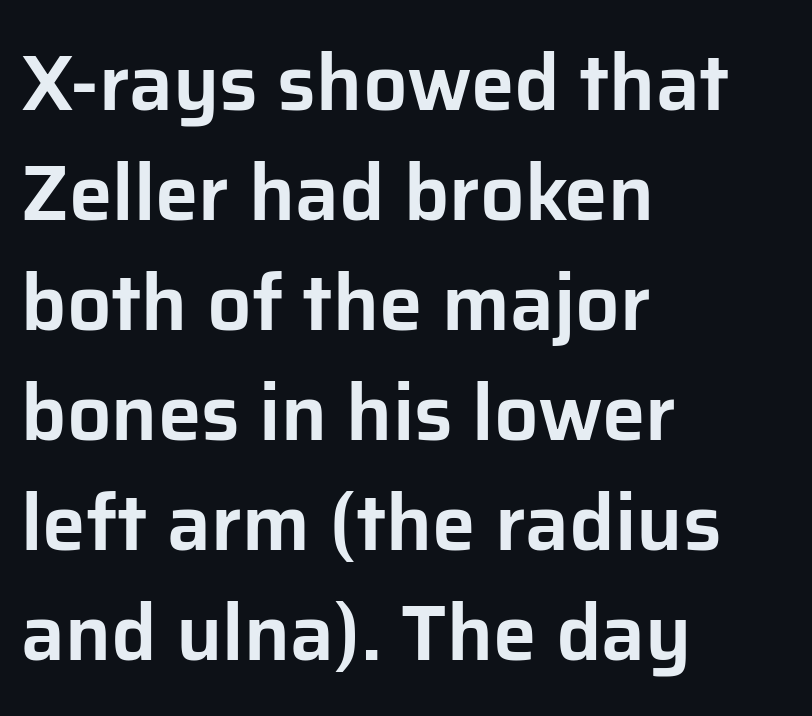
Students, observe: this is what conventionally led text looks like. The letters advance in unequal steps, a hallmark of proportional type. The words here are not underlined. All the whitespace from short lines collects on the right.
